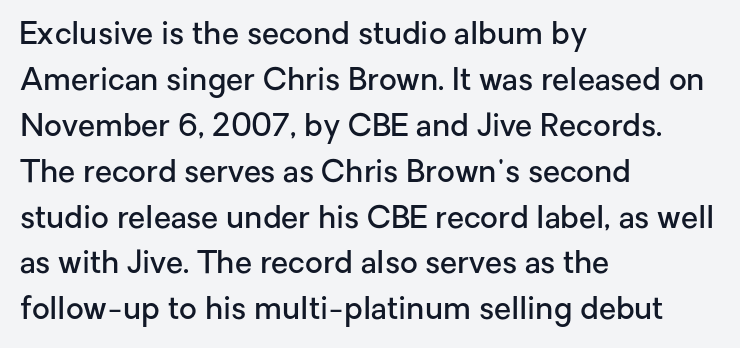
Q: Is the text bold? A: Semi-bold.
Q: Is the text italic (slanted)? A: No, it is upright.
Q: Is the typeface a serif or a sans-serif typeface? A: Sans-serif.
Q: Is the text underlined? A: No.
Q: How is the paragraph aligned? A: Left-aligned.
Q: Is the spacing between letters normal or unusually wide? A: Normal.
Q: Is the spacing between lines tight, normal or loose? A: Normal.
Q: Width (condensed, normal, or wide)? A: Normal.
Q: Stroke contrast? A: Low.
Q: x-height? A: Medium.
Q: Monospaced? A: No.
